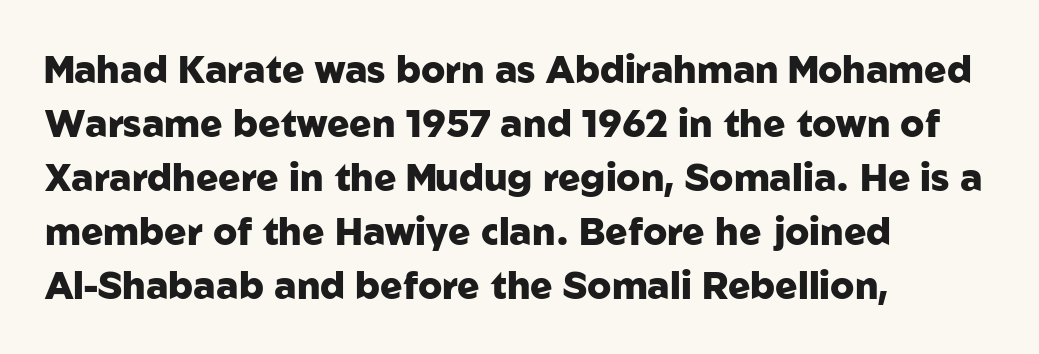
Q: Is the text bold? A: Yes.
Q: Is the text italic (slanted)? A: No, it is upright.
Q: Is the typeface a serif or a sans-serif typeface? A: Sans-serif.
Q: Is the text underlined? A: No.
Q: How is the paragraph aligned? A: Left-aligned.
Q: Is the spacing between letters normal or unusually wide? A: Normal.
Q: Is the spacing between lines tight, normal or loose? A: Normal.
Q: Width (condensed, normal, or wide)? A: Normal.
Q: Stroke contrast? A: Low.
Q: x-height? A: Medium.
Q: Monospaced? A: No.
